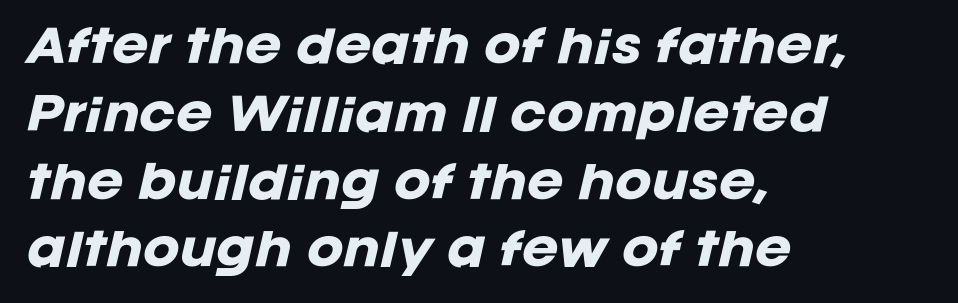
The image shows 44 px heavy type, italic (leaning right); set left-aligned, normal line spacing (1.54x), normal letter spacing, not underlined; low stroke contrast and a large x-height.
